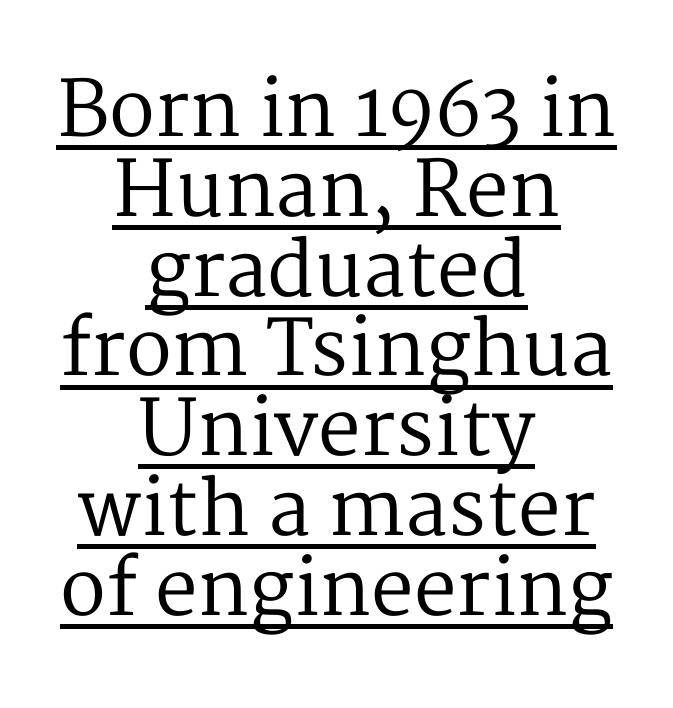
Q: Is the text bold? A: No.
Q: Is the text italic (slanted)? A: No, it is upright.
Q: Is the typeface a serif or a sans-serif typeface? A: Serif.
Q: Is the text underlined? A: Yes.
Q: How is the paragraph aligned? A: Centered.
Q: Is the spacing between letters normal or unusually wide? A: Normal.
Q: Is the spacing between lines tight, normal or loose? A: Tight.
Q: Width (condensed, normal, or wide)? A: Normal.
Q: Stroke contrast? A: Medium.
Q: x-height? A: Medium.
Q: Monospaced? A: No.
